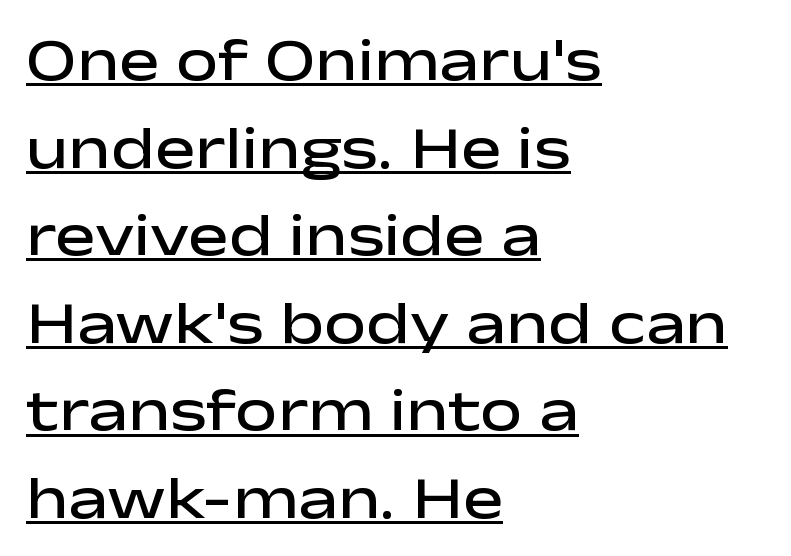
Q: Is the text bold? A: Semi-bold.
Q: Is the text italic (slanted)? A: No, it is upright.
Q: Is the typeface a serif or a sans-serif typeface? A: Sans-serif.
Q: Is the text underlined? A: Yes.
Q: How is the paragraph aligned? A: Left-aligned.
Q: Is the spacing between letters normal or unusually wide? A: Normal.
Q: Is the spacing between lines tight, normal or loose? A: Normal.
Q: Width (condensed, normal, or wide)? A: Wide.
Q: Stroke contrast? A: Low.
Q: x-height? A: Medium.
Q: Monospaced? A: No.
